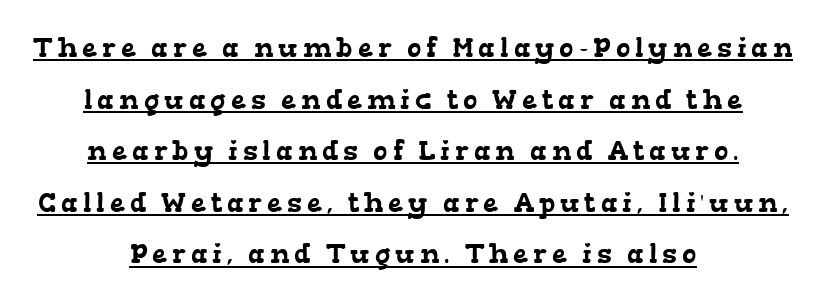
{"underline": "yes", "align": "center", "line_spacing": "loose", "line_spacing_ratio": 1.91, "glyph_px": 27}
